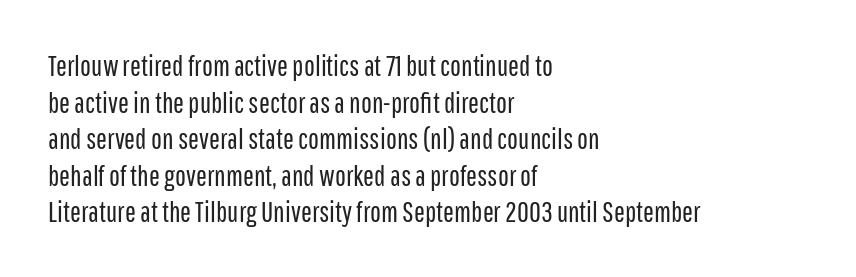
Each letter's strokes conclude bluntly, with no projecting serifs. Heaviness? Minimal to ordinary, like unemphasized prose. Spacing verdict: proportional, widths tailored to each character. Each line starts at the same left margin while the right side varies.
